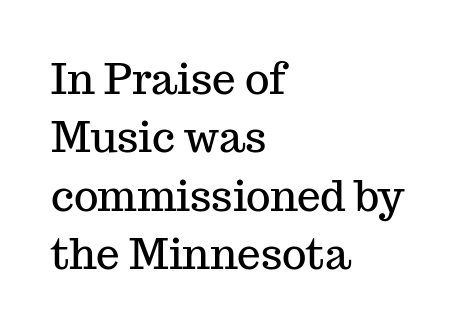
Serifs: yes, visible at the terminals of the letterforms. This block has exactly the height ordinary leading produces. Plain, unruled lines of type. Tall strokes in this sample are plumb rather than angled.
